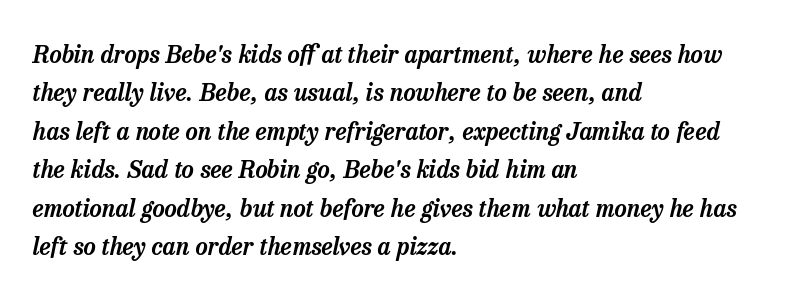
A typesetter would call this leading conventional body-copy spacing. Look at the tracking — it's just the regular setting, nothing added. Italic? Definitely — the glyphs are oblique. The words here are not underlined.
